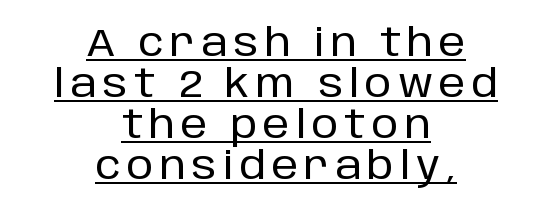
The image shows 38 px sans-serif type, upright; set centered, tight line spacing (1.08x), underlined; low stroke contrast and a large x-height.
